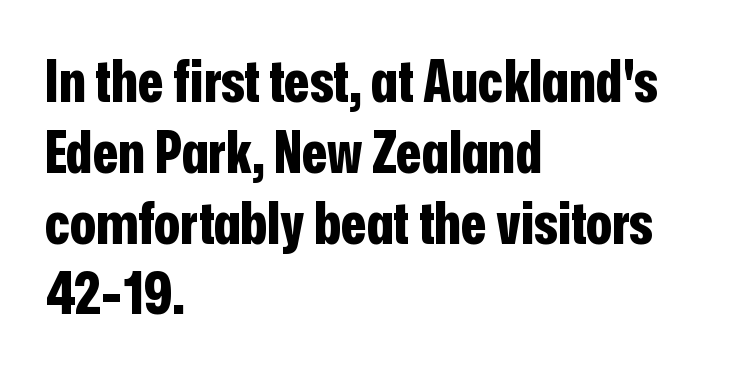
{"serif": "no", "italic": "no", "bold": "yes", "weight": "bold", "width": "condensed", "stroke_contrast": "low", "x_height": "medium", "monospaced": "no", "underline": "no", "align": "left", "line_spacing_ratio": 1.2, "letter_spacing": "normal", "letter_spacing_em": 0.0, "glyph_px": 59}
